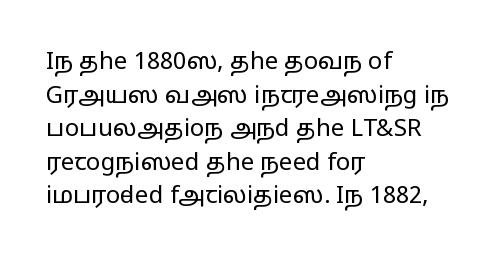
{"italic": "no", "bold": "no", "underline": "no", "align": "left", "line_spacing": "normal", "line_spacing_ratio": 1.4, "letter_spacing": "normal", "letter_spacing_em": 0.0, "glyph_px": 24}
